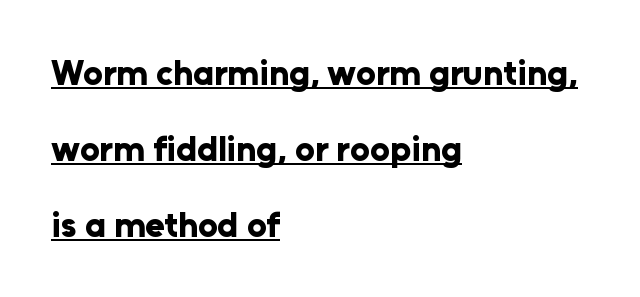
Q: Is the text bold? A: Yes.
Q: Is the text italic (slanted)? A: No, it is upright.
Q: Is the typeface a serif or a sans-serif typeface? A: Sans-serif.
Q: Is the text underlined? A: Yes.
Q: How is the paragraph aligned? A: Left-aligned.
Q: Is the spacing between letters normal or unusually wide? A: Normal.
Q: Is the spacing between lines tight, normal or loose? A: Loose.
Q: Width (condensed, normal, or wide)? A: Normal.
Q: Stroke contrast? A: Low.
Q: x-height? A: Medium.
Q: Monospaced? A: No.
